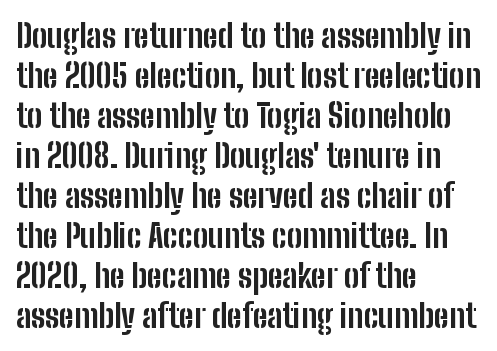
Q: Is the text bold? A: Yes.
Q: Is the text italic (slanted)? A: No, it is upright.
Q: Is the typeface a serif or a sans-serif typeface? A: Sans-serif.
Q: Is the text underlined? A: No.
Q: How is the paragraph aligned? A: Left-aligned.
Q: Is the spacing between letters normal or unusually wide? A: Normal.
Q: Is the spacing between lines tight, normal or loose? A: Normal.
Q: Width (condensed, normal, or wide)? A: Condensed.
Q: Stroke contrast? A: Low.
Q: x-height? A: Medium.
Q: Monospaced? A: No.
